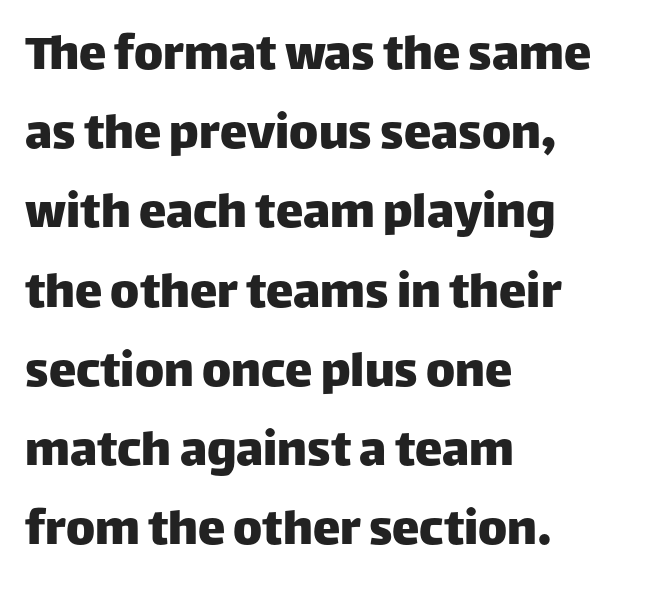
The vertical gap from one line to the next is medium. Look at the tracking — it's just the regular setting, nothing added. Spacing verdict: proportional, widths tailored to each character. Tall strokes in this sample are plumb rather than angled.
